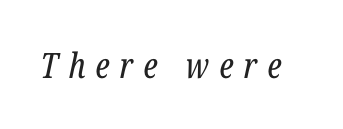
The image shows 35 px regular-weight, condensed serif type, italic (leaning right); set unusually wide letter spacing (+0.29 em), not underlined; low stroke contrast and a medium x-height.
